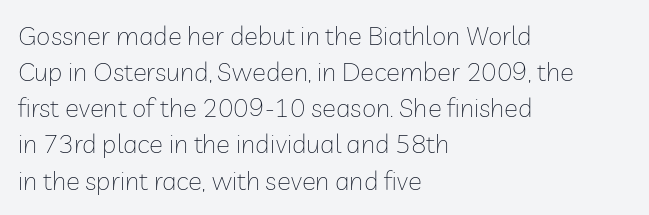
Teacher's note: observe the even left margin — that is flush-left alignment. Students, note that the glyphs here touch the page at normal intervals. Do the letters lean? They stand straight. Descenders hang freely into open space. Stem width sits at or under what a default text font uses.
